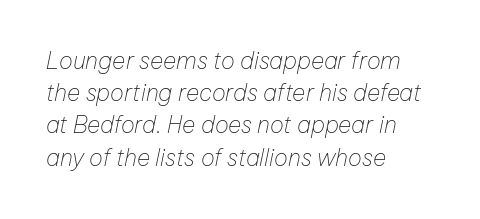
{"italic": "yes", "lean": "right", "slant_degrees": 12, "bold": "no", "underline": "no", "align": "left", "line_spacing": "normal", "line_spacing_ratio": 1.4, "letter_spacing": "normal", "letter_spacing_em": 0.0, "glyph_px": 23}
